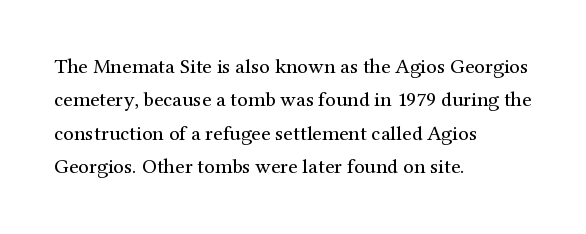
The image shows 21 px text type, upright; set left-aligned, normal line spacing (1.59x), normal letter spacing, not underlined.
